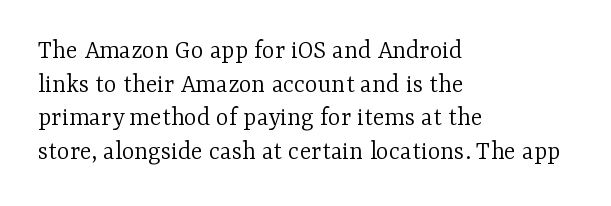
Whoever set this chose a conventional vertical rhythm. Each stroke keeps to a modest, everyday thickness or less. Is there any slant? The stems are plumb. Any mark beneath the type? The region is blank. Horizontal alignment here is leftward, the default for most running prose.
